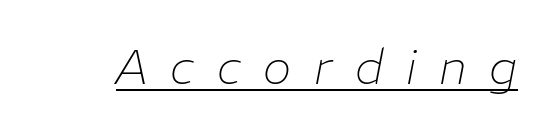
{"italic": "yes", "lean": "right", "slant_degrees": 11, "bold": "no", "weight": "thin", "width": "normal", "stroke_contrast": "low", "x_height": "medium", "monospaced": "no", "underline": "yes", "letter_spacing": "wide", "letter_spacing_em": 0.47, "glyph_px": 48}
